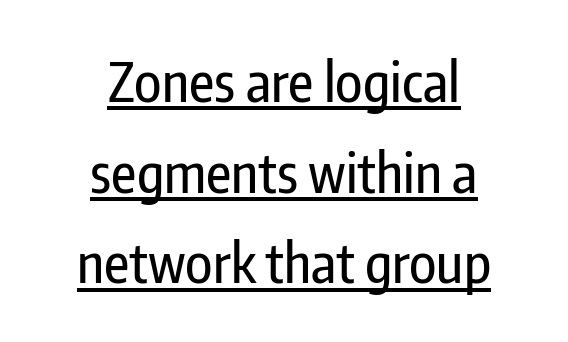
{"serif": "no", "italic": "no", "width": "condensed", "stroke_contrast": "low", "x_height": "medium", "monospaced": "no", "underline": "yes", "align": "center", "line_spacing": "normal", "line_spacing_ratio": 1.65, "letter_spacing": "normal", "letter_spacing_em": 0.0, "glyph_px": 55}
